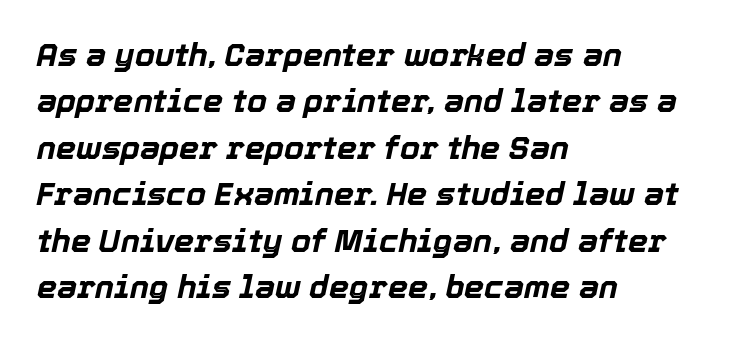
{"italic": "yes", "lean": "right", "slant_degrees": 12, "bold": "yes", "weight": "bold", "width": "normal", "x_height": "medium", "monospaced": "no", "underline": "no", "align": "left", "line_spacing": "normal", "line_spacing_ratio": 1.45, "letter_spacing": "normal", "letter_spacing_em": 0.0, "glyph_px": 32}
